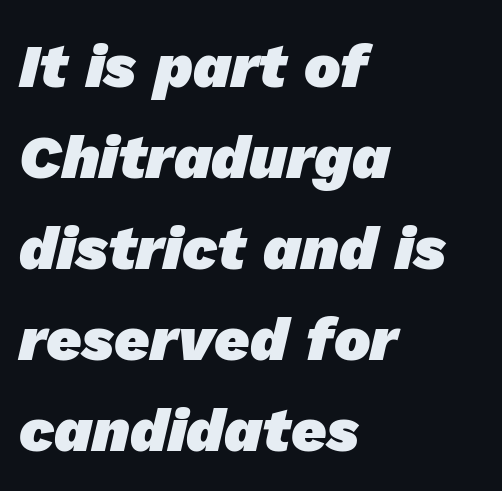
Q: Is the text bold? A: Yes.
Q: Is the typeface a serif or a sans-serif typeface? A: Sans-serif.
Q: Is the text underlined? A: No.
Q: How is the paragraph aligned? A: Left-aligned.
Q: Is the spacing between letters normal or unusually wide? A: Normal.
Q: Is the spacing between lines tight, normal or loose? A: Normal.
Q: Width (condensed, normal, or wide)? A: Normal.
Q: Stroke contrast? A: Low.
Q: x-height? A: Medium.
Q: Monospaced? A: No.
